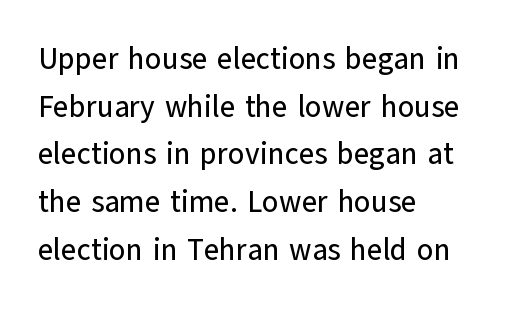
The letterforms sit shoulder to shoulder at normal distance. This is roman type, the default non-slanted kind. Stroke terminals: plain, sans-serif. This block has exactly the height ordinary leading produces. The passage shown is not underscored anywhere. A typesetter would call this proportional, since set widths differ per character.
